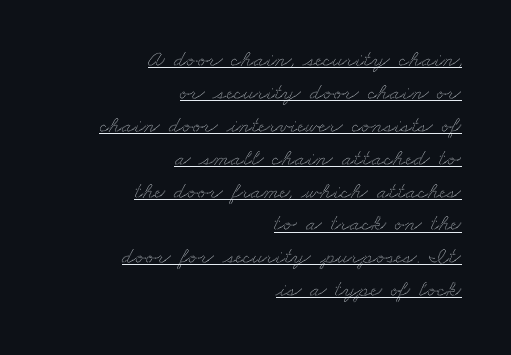
The image shows 23 px text type; set right-aligned, normal line spacing (1.43x), normal letter spacing, underlined.
